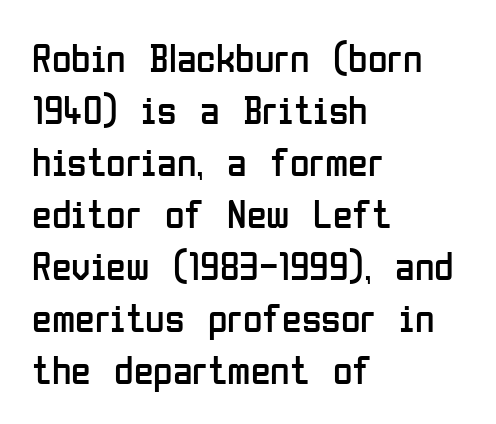
The image shows 40 px regular-weight, condensed sans-serif type, upright; set left-aligned, normal line spacing (1.3x), normal letter spacing, not underlined; low stroke contrast and a medium x-height.
